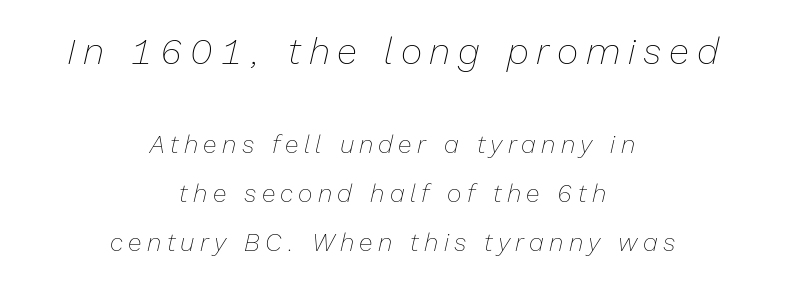
{"italic": "yes", "lean": "right", "slant_degrees": 13, "bold": "no", "weight": "thin", "width": "normal", "stroke_contrast": "low", "x_height": "medium", "monospaced": "no", "underline": "no", "align": "center", "line_spacing": "loose", "line_spacing_ratio": 1.96, "letter_spacing": "wide", "letter_spacing_em": 0.21, "larger_block": "first", "size_ratio": 1.48, "glyph_px": 37}
